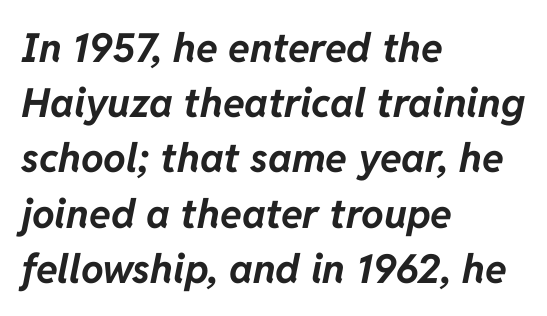
The rendering uses natural spacing where letterforms have individual widths. Has an underline been added? It has not. Slanted lettering throughout. Which margin do the lines hug? The left one — the right edge is uneven.
